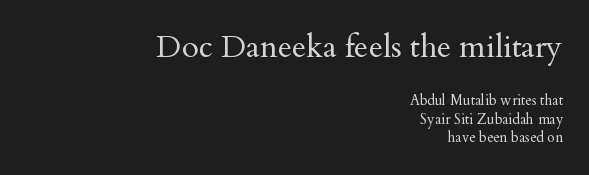
This layout puts the oversized block above and the modest block below. The horizontal fit of the characters is conventional and even. This rendering features lettering with no underline. Heft: none added — not bold. Looks like regular typesetting: each glyph gets only the width it needs.
